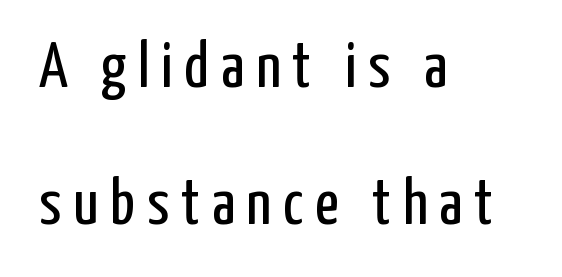
{"serif": "no", "italic": "no", "bold": "no", "weight": "regular", "width": "condensed", "stroke_contrast": "low", "x_height": "medium", "monospaced": "no", "underline": "no", "align": "left", "line_spacing": "loose", "line_spacing_ratio": 2.11, "glyph_px": 65}
